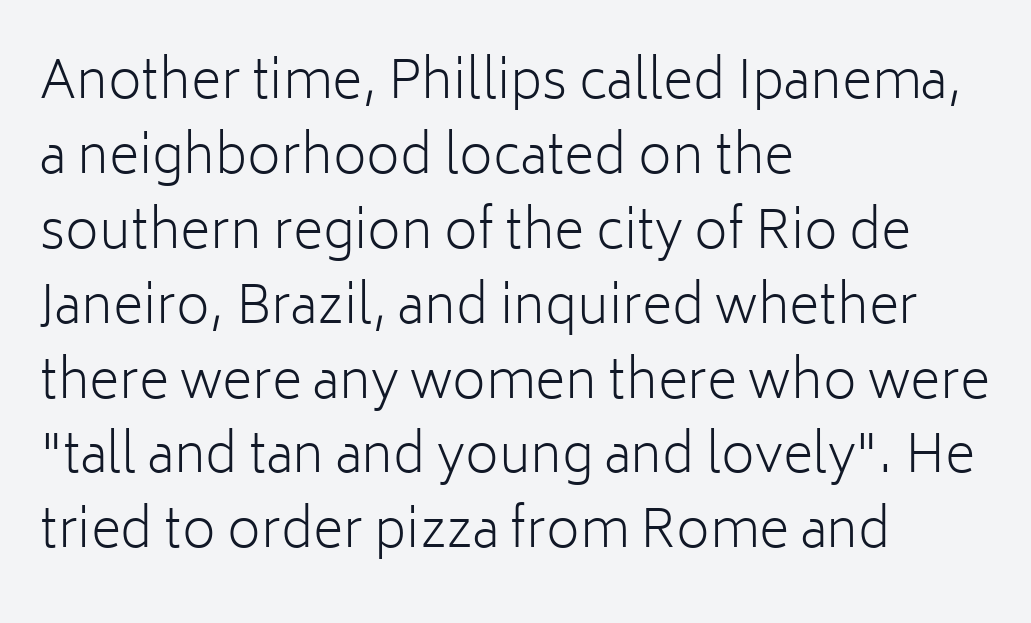
The image shows 52 px light sans-serif type, upright; set left-aligned, normal line spacing (1.44x), normal letter spacing, not underlined; low stroke contrast and a medium x-height.
